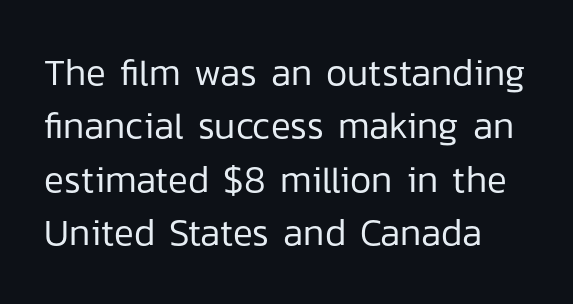
Q: Is the text bold? A: No.
Q: Is the text italic (slanted)? A: No, it is upright.
Q: Is the typeface a serif or a sans-serif typeface? A: Sans-serif.
Q: Is the text underlined? A: No.
Q: Is the spacing between letters normal or unusually wide? A: Normal.
Q: Is the spacing between lines tight, normal or loose? A: Normal.
Q: Width (condensed, normal, or wide)? A: Normal.
Q: Stroke contrast? A: Low.
Q: x-height? A: Medium.
Q: Monospaced? A: No.
